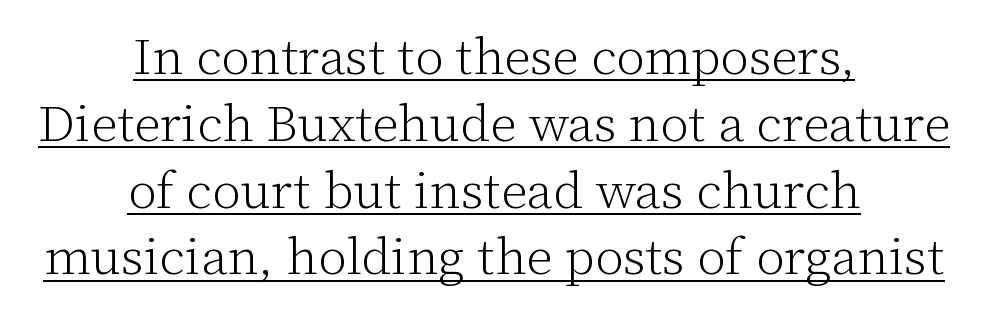
The image shows 51 px light serif type, upright; set centered, normal line spacing (1.31x), normal letter spacing, underlined; low stroke contrast and a medium x-height.
